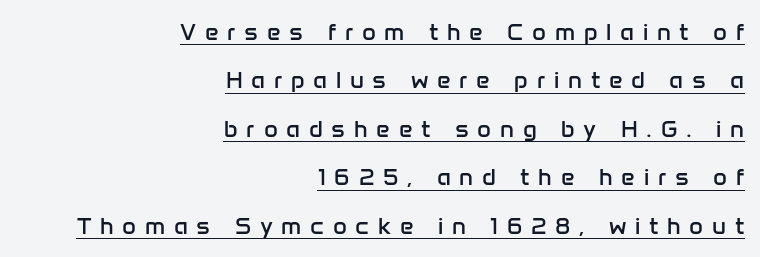
The typesetter chose a ragged-left arrangement here. Regarding leading, the lines here are spaced well apart. Like a heading marked for emphasis, these lines bear an underscore. Posture: straight, roman, zero tilt.
